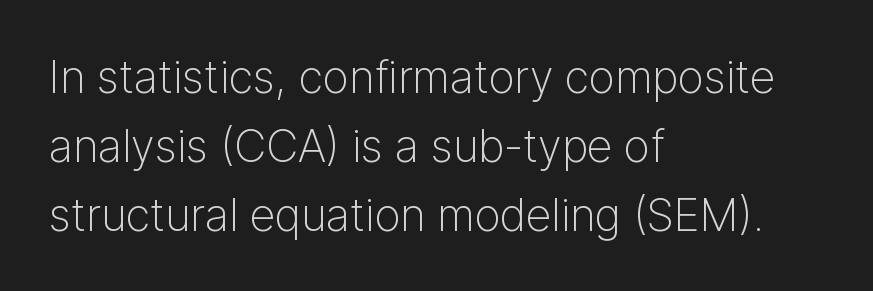
Q: Is the text bold? A: No.
Q: Is the text italic (slanted)? A: No, it is upright.
Q: Is the typeface a serif or a sans-serif typeface? A: Sans-serif.
Q: Is the text underlined? A: No.
Q: How is the paragraph aligned? A: Left-aligned.
Q: Is the spacing between letters normal or unusually wide? A: Normal.
Q: Is the spacing between lines tight, normal or loose? A: Normal.
Q: Width (condensed, normal, or wide)? A: Normal.
Q: Stroke contrast? A: Low.
Q: x-height? A: Medium.
Q: Monospaced? A: No.
